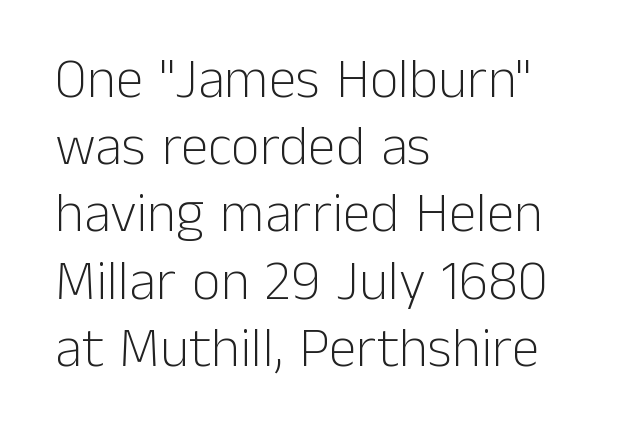
Q: Is the text bold? A: No.
Q: Is the text italic (slanted)? A: No, it is upright.
Q: Is the typeface a serif or a sans-serif typeface? A: Sans-serif.
Q: Is the text underlined? A: No.
Q: How is the paragraph aligned? A: Left-aligned.
Q: Is the spacing between letters normal or unusually wide? A: Normal.
Q: Width (condensed, normal, or wide)? A: Normal.
Q: Stroke contrast? A: Low.
Q: x-height? A: Medium.
Q: Monospaced? A: No.
